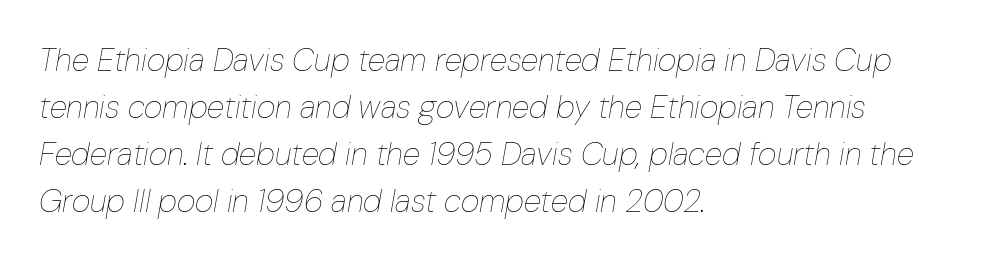
The image shows 32 px thin, condensed type, italic (leaning right); set left-aligned, normal line spacing (1.47x), normal letter spacing, not underlined; low stroke contrast and a medium x-height.
